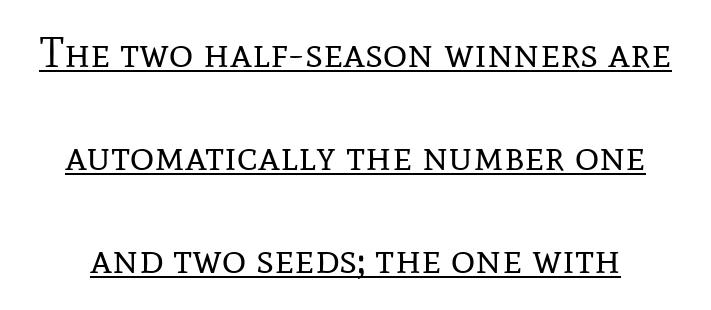
The image shows 42 px regular-weight serif type, upright; set loose line spacing (2.45x), normal letter spacing, underlined; low stroke contrast and a medium x-height.
